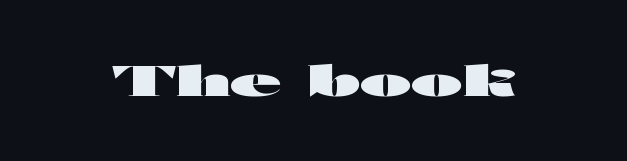
Q: Is the text bold? A: Yes.
Q: Is the text italic (slanted)? A: No, it is upright.
Q: Is the typeface a serif or a sans-serif typeface? A: Sans-serif.
Q: Is the text underlined? A: No.
Q: Is the spacing between letters normal or unusually wide? A: Normal.
Q: Width (condensed, normal, or wide)? A: Wide.
Q: Stroke contrast? A: High.
Q: x-height? A: Medium.
Q: Monospaced? A: No.
